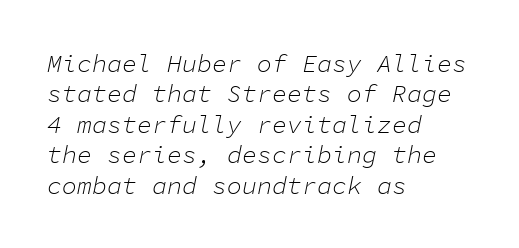
{"italic": "yes", "lean": "right", "slant_degrees": 11, "bold": "no", "underline": "no", "align": "left", "line_spacing_ratio": 1.22, "letter_spacing": "normal", "letter_spacing_em": 0.0, "glyph_px": 25}
